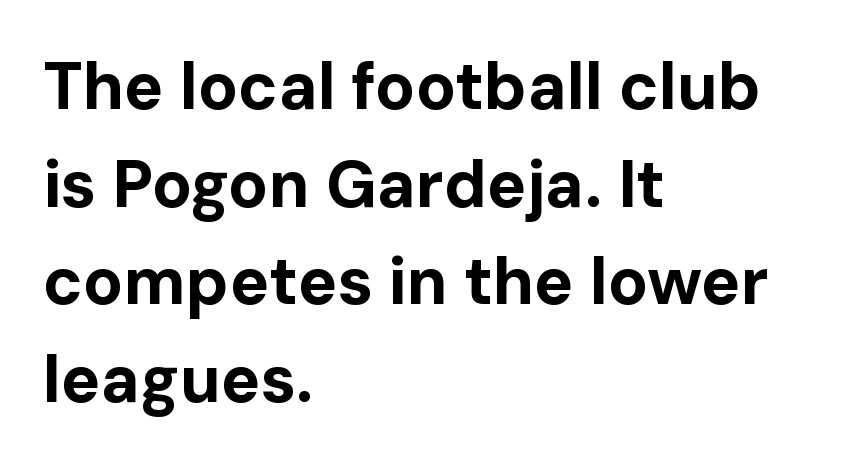
Q: Is the text bold? A: Yes.
Q: Is the text italic (slanted)? A: No, it is upright.
Q: Is the typeface a serif or a sans-serif typeface? A: Sans-serif.
Q: Is the text underlined? A: No.
Q: How is the paragraph aligned? A: Left-aligned.
Q: Is the spacing between letters normal or unusually wide? A: Normal.
Q: Is the spacing between lines tight, normal or loose? A: Normal.
Q: Width (condensed, normal, or wide)? A: Normal.
Q: Stroke contrast? A: Low.
Q: x-height? A: Medium.
Q: Monospaced? A: No.
